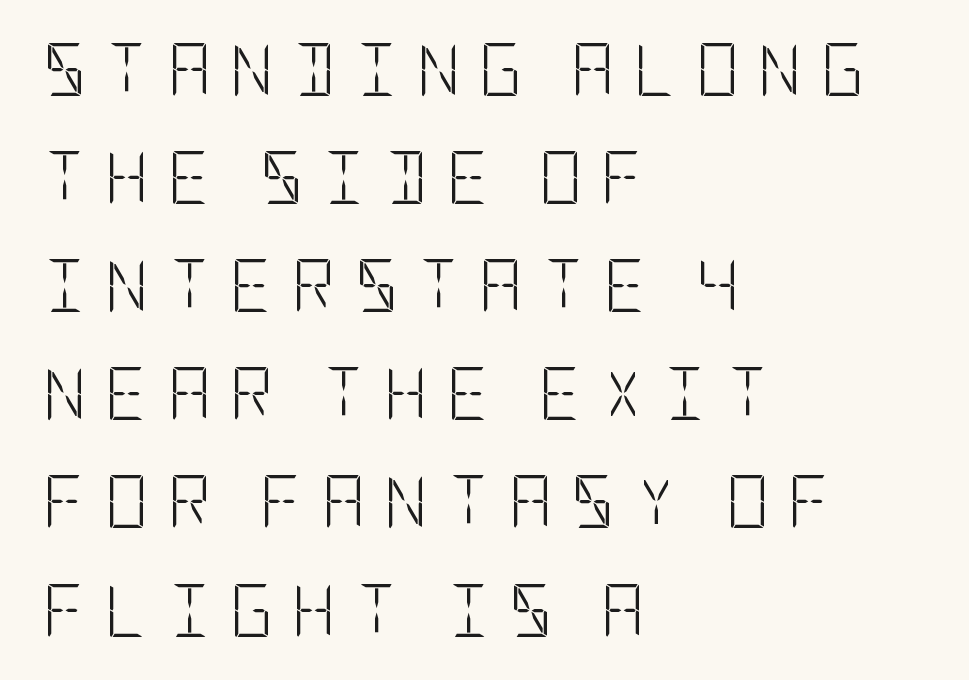
The image shows 53 px light, condensed sans-serif type, upright; set left-aligned, loose line spacing (2.04x), unusually wide letter spacing (+0.36 em), not underlined; low stroke contrast and a large x-height.
